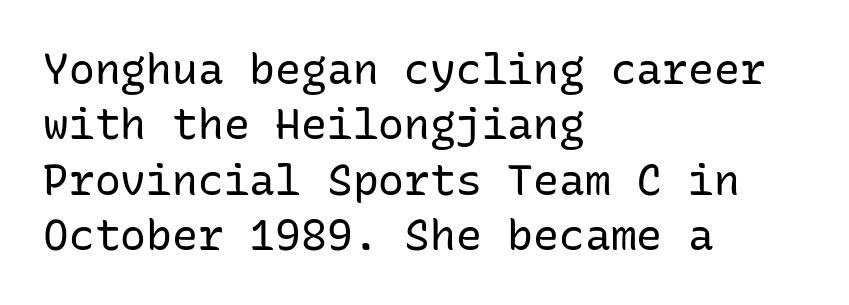
The image shows 43 px regular-weight sans-serif type, upright, monospaced; set left-aligned, normal line spacing (1.29x), normal letter spacing, not underlined; low stroke contrast and a medium x-height.
